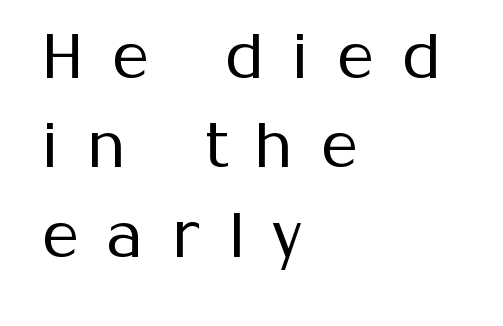
The image shows 62 px regular-weight sans-serif type, upright; set left-aligned, normal line spacing (1.44x), unusually wide letter spacing (+0.47 em), not underlined; medium stroke contrast and a medium x-height.
